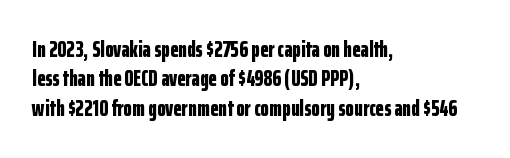
Q: Is the text bold? A: Yes.
Q: Is the text italic (slanted)? A: No, it is upright.
Q: Is the text underlined? A: No.
Q: How is the paragraph aligned? A: Left-aligned.
Q: Is the spacing between letters normal or unusually wide? A: Normal.
Q: Is the spacing between lines tight, normal or loose? A: Normal.
